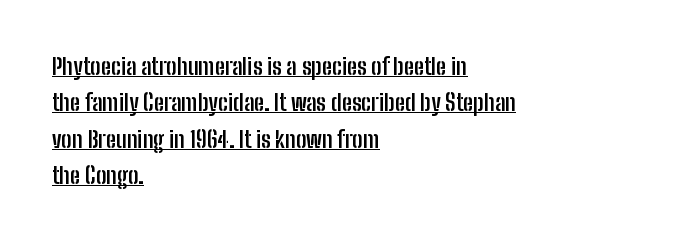
Honestly, the letter spacing is just normal — you wouldn't notice it. A dark, heavy texture on the line: the type is bold. A typesetter would call this leading conventional body-copy spacing. It's the straight-up-and-down kind of type. Horizontally, the lines are justified to the leading edge only.
